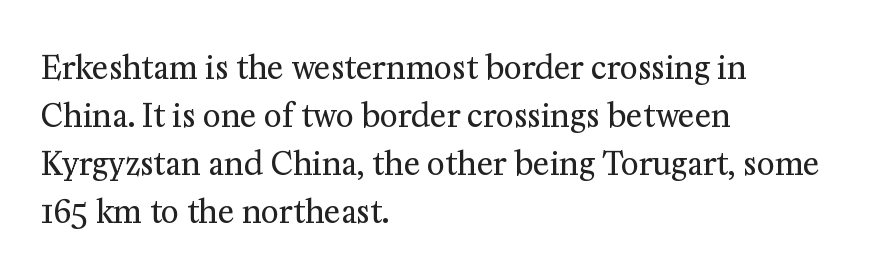
Weight class: somewhere from thin through regular. The lines sit at an ordinary, default distance from one another. Is this a fixed-width face? No — the glyphs have proportional, varying widths. When letters stand straight like this, we call the style roman or upright. Unlike a clean sans, this face finishes its strokes with serifs. You could call the tracking neutral — neither tight nor loose.
